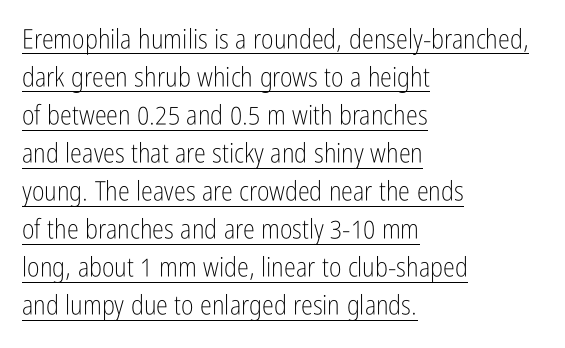
The image shows 27 px text type, upright; set left-aligned, normal line spacing (1.41x), normal letter spacing, underlined.
